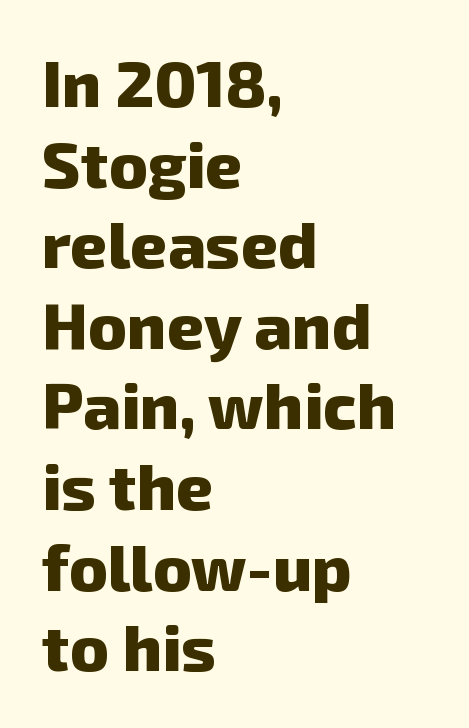
{"serif": "no", "bold": "yes", "weight": "heavy", "width": "normal", "stroke_contrast": "low", "x_height": "medium", "monospaced": "no", "underline": "no", "align": "left", "line_spacing_ratio": 1.24, "letter_spacing": "normal", "letter_spacing_em": 0.0, "glyph_px": 65}
